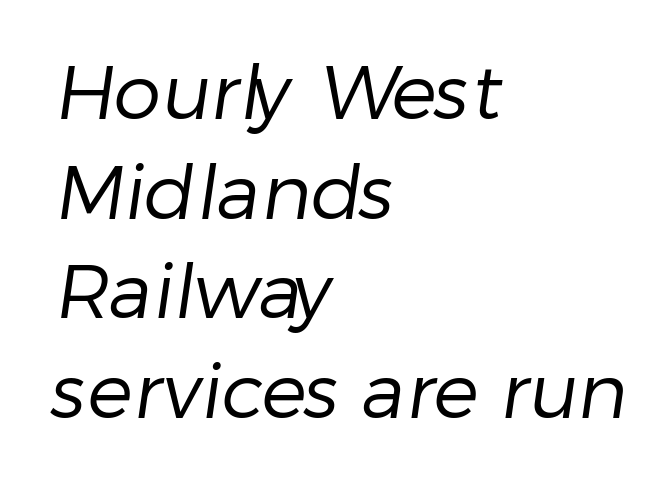
The image shows 76 px regular-weight sans-serif type; set left-aligned, normal line spacing (1.31x), normal letter spacing, not underlined; low stroke contrast and a medium x-height.
